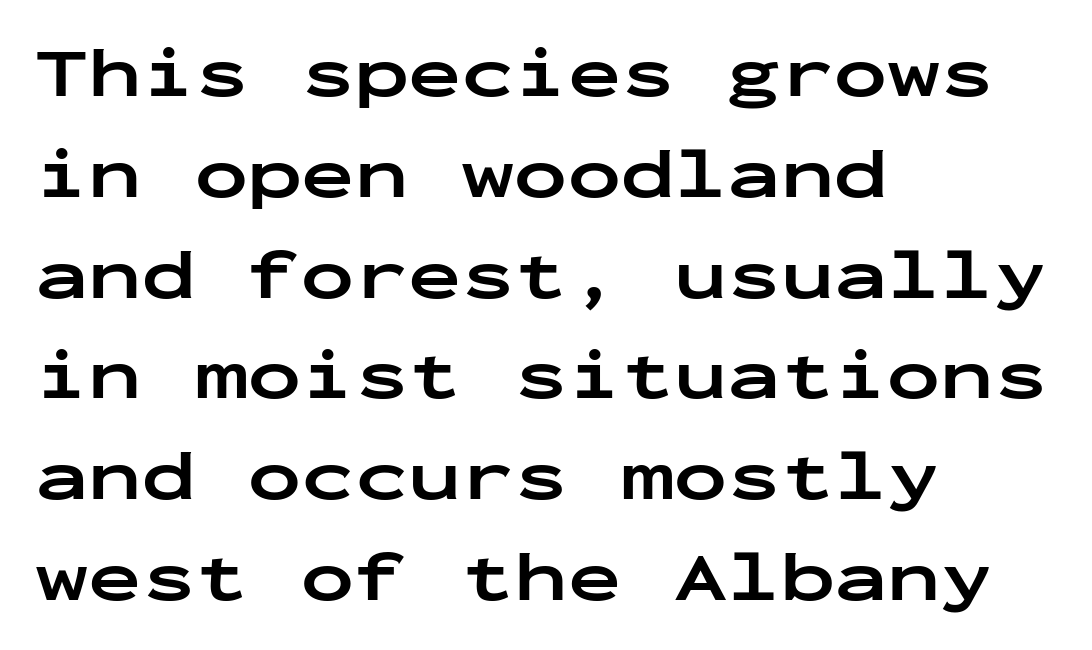
The image shows 71 px bold, wide sans-serif type, upright, monospaced; set left-aligned, normal line spacing (1.42x), normal letter spacing, not underlined; low stroke contrast and a medium x-height.
